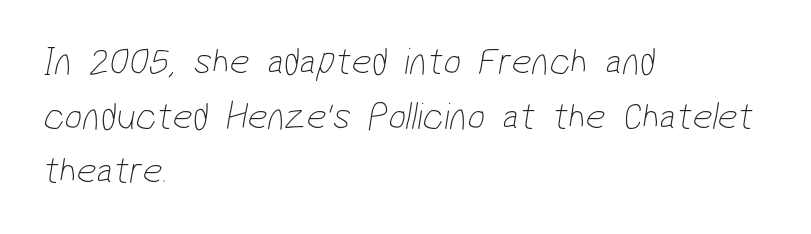
{"serif": "no", "bold": "no", "weight": "thin", "width": "condensed", "stroke_contrast": "low", "x_height": "medium", "monospaced": "no", "underline": "no", "align": "left", "line_spacing": "normal", "line_spacing_ratio": 1.4, "letter_spacing": "normal", "letter_spacing_em": 0.0, "glyph_px": 39}
